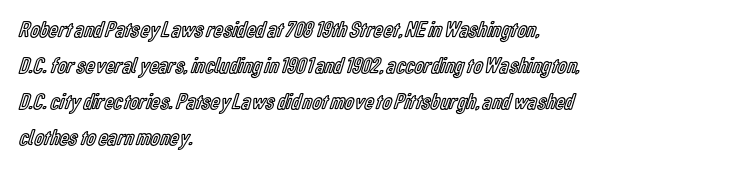
Q: Is the text italic (slanted)? A: Yes.
Q: Is the text underlined? A: No.
Q: How is the paragraph aligned? A: Left-aligned.
Q: Is the spacing between letters normal or unusually wide? A: Normal.
Q: Is the spacing between lines tight, normal or loose? A: Normal.
